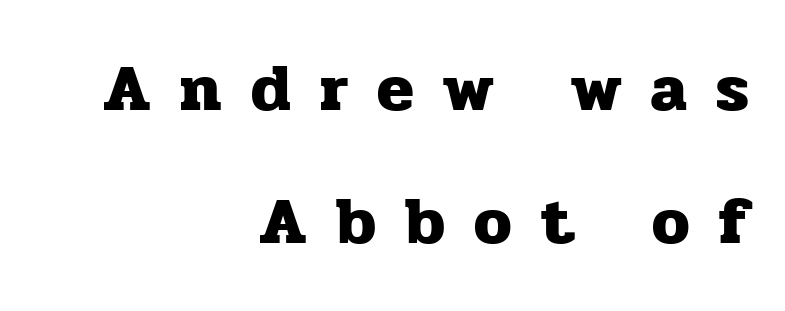
{"serif": "yes", "italic": "no", "bold": "yes", "weight": "heavy", "width": "normal", "stroke_contrast": "low", "x_height": "medium", "monospaced": "no", "underline": "no", "align": "right", "line_spacing": "loose", "line_spacing_ratio": 1.99, "letter_spacing": "wide", "letter_spacing_em": 0.44, "glyph_px": 67}
